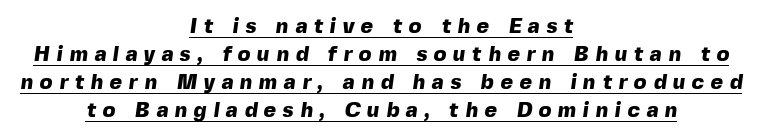
The image shows 21 px bold type; set centered, normal line spacing (1.34x), unusually wide letter spacing (+0.32 em), underlined.
